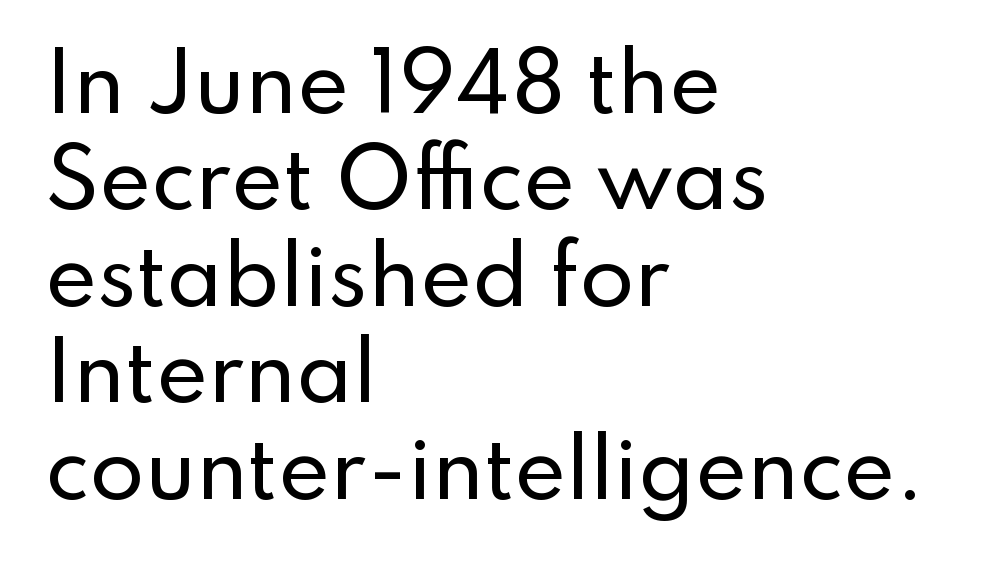
{"serif": "no", "italic": "no", "width": "normal", "stroke_contrast": "low", "x_height": "small", "monospaced": "no", "underline": "no", "align": "left", "line_spacing_ratio": 1.22, "letter_spacing": "normal", "letter_spacing_em": 0.0, "glyph_px": 79}
